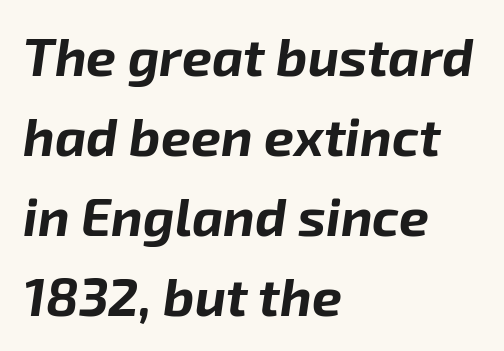
{"italic": "yes", "lean": "right", "slant_degrees": 8, "bold": "yes", "weight": "bold", "width": "normal", "stroke_contrast": "low", "x_height": "medium", "monospaced": "no", "underline": "no", "align": "left", "line_spacing": "normal", "line_spacing_ratio": 1.51, "letter_spacing": "normal", "letter_spacing_em": 0.0, "glyph_px": 53}
